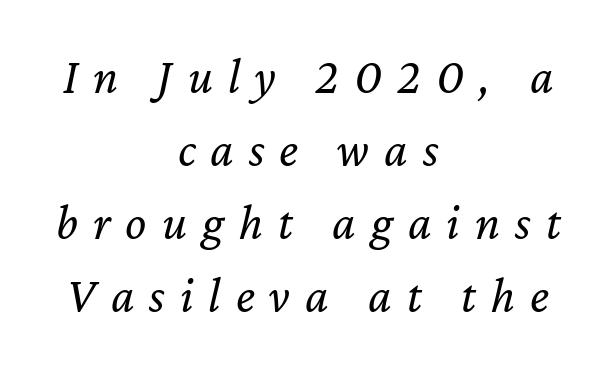
Q: Is the text bold? A: No.
Q: Is the text italic (slanted)? A: Yes, it leans right by about 12 degrees.
Q: Is the text underlined? A: No.
Q: How is the paragraph aligned? A: Centered.
Q: Is the spacing between letters normal or unusually wide? A: Unusually wide.
Q: Is the spacing between lines tight, normal or loose? A: Normal.
Q: Width (condensed, normal, or wide)? A: Normal.
Q: Stroke contrast? A: Low.
Q: x-height? A: Medium.
Q: Monospaced? A: No.
